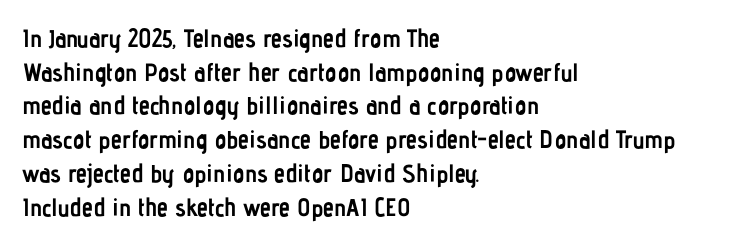
The image shows 25 px bold type, upright; set left-aligned, normal line spacing (1.35x), normal letter spacing, not underlined.
